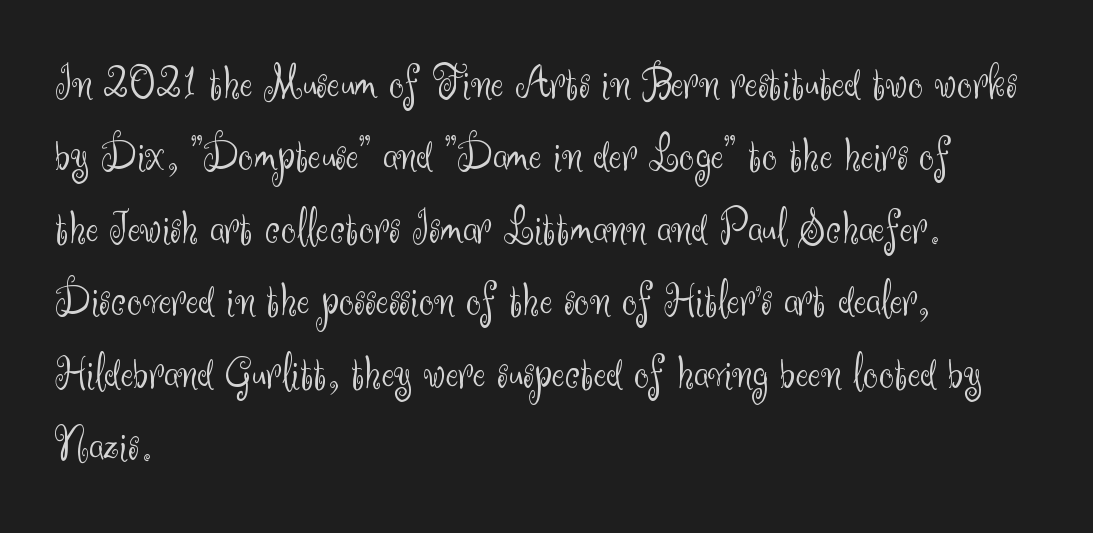
Varying glyph widths throughout — classic text-font behaviour. The strokes are not fattened; the text isn't bold. Just letters on the line, the space beneath them empty. There is no visible air inserted between adjacent glyphs. In terms of posture, this sample is upright.
